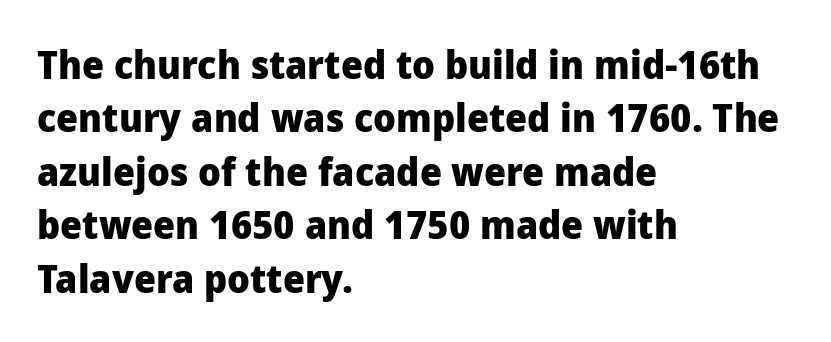
Baseline-to-baseline distance is the conventional proportion of letter height. Each glyph is drawn with heavy, bold strokes. The area under the type is left untouched. Check where the strokes stop: nothing finishes them off — pure sans.
